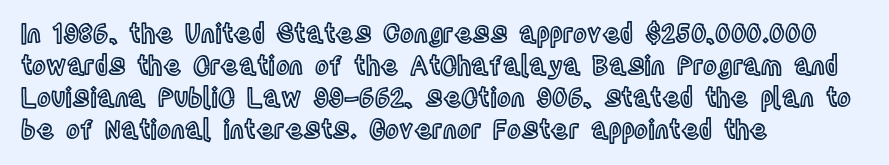
The image shows 26 px text type, upright; set left-aligned, line spacing 1.23x, normal letter spacing, not underlined.
